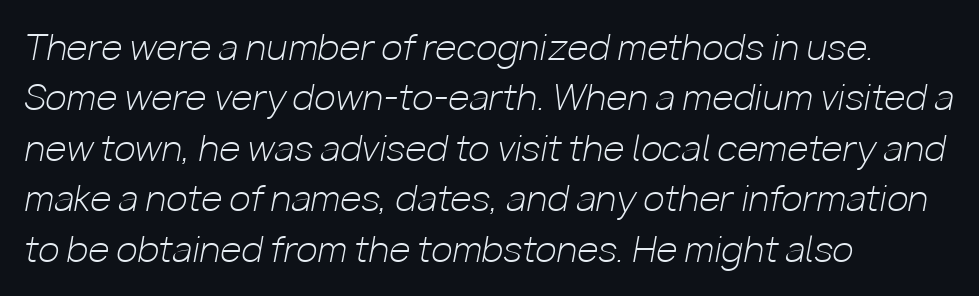
Q: Is the text bold? A: No.
Q: Is the text italic (slanted)? A: Yes, it leans right by about 10 degrees.
Q: Is the text underlined? A: No.
Q: How is the paragraph aligned? A: Left-aligned.
Q: Is the spacing between letters normal or unusually wide? A: Normal.
Q: Is the spacing between lines tight, normal or loose? A: Normal.
Q: Width (condensed, normal, or wide)? A: Normal.
Q: Stroke contrast? A: Low.
Q: x-height? A: Medium.
Q: Monospaced? A: No.
